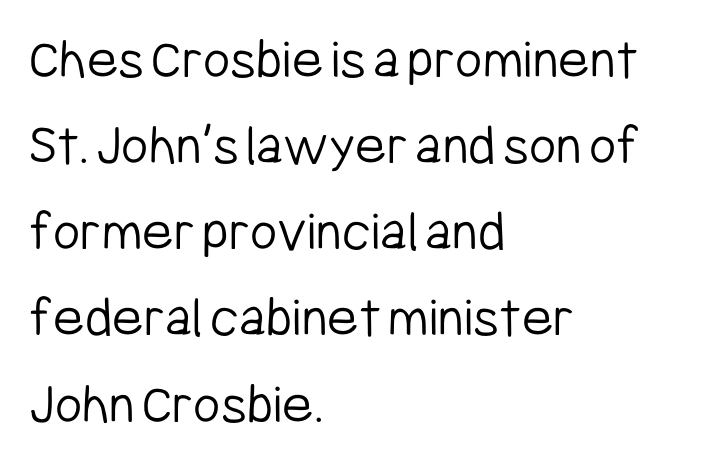
The image shows 59 px light, condensed sans-serif type, upright; set left-aligned, normal line spacing (1.46x), normal letter spacing, not underlined; low stroke contrast and a medium x-height.
